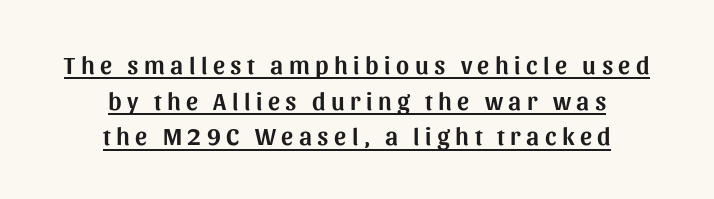
The image shows 25 px text type, upright; set centered, normal line spacing (1.43x), unusually wide letter spacing (+0.22 em), underlined.
